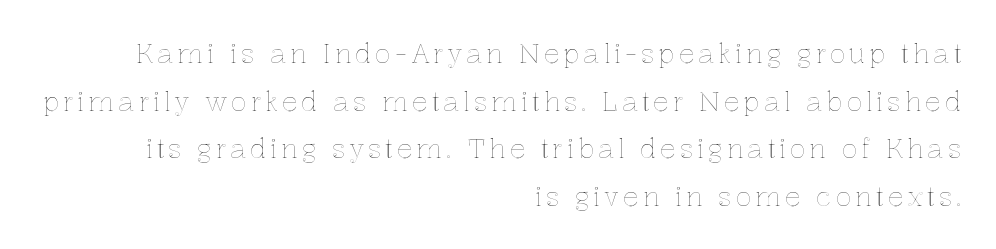
Check under the words: just untouched page. The letters stand upright; this is a roman face. The paragraph shown leans on its right margin.
